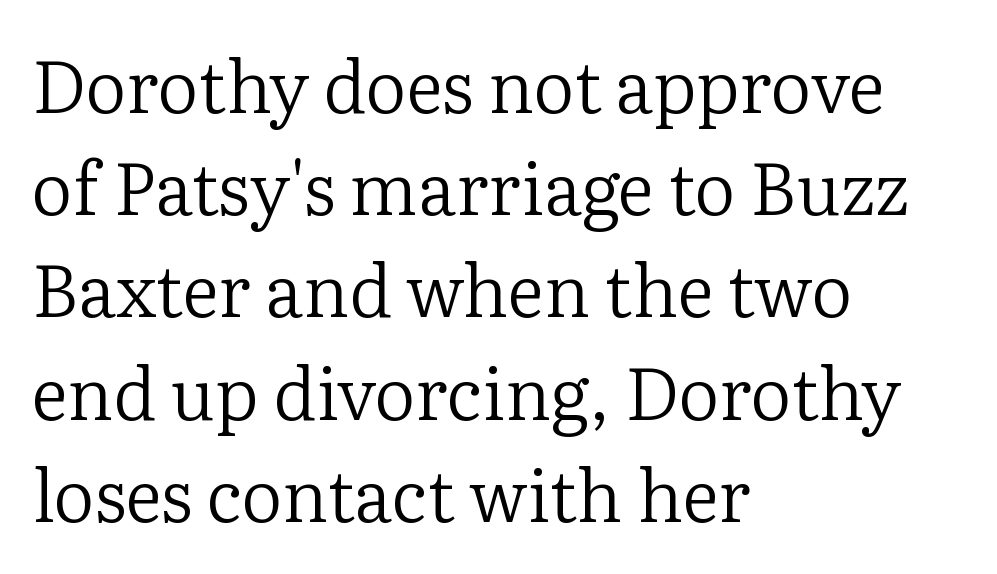
{"serif": "yes", "italic": "no", "bold": "no", "weight": "regular", "width": "normal", "stroke_contrast": "low", "x_height": "medium", "monospaced": "no", "underline": "no", "align": "left", "line_spacing": "normal", "line_spacing_ratio": 1.42, "letter_spacing": "normal", "letter_spacing_em": 0.0, "glyph_px": 72}
